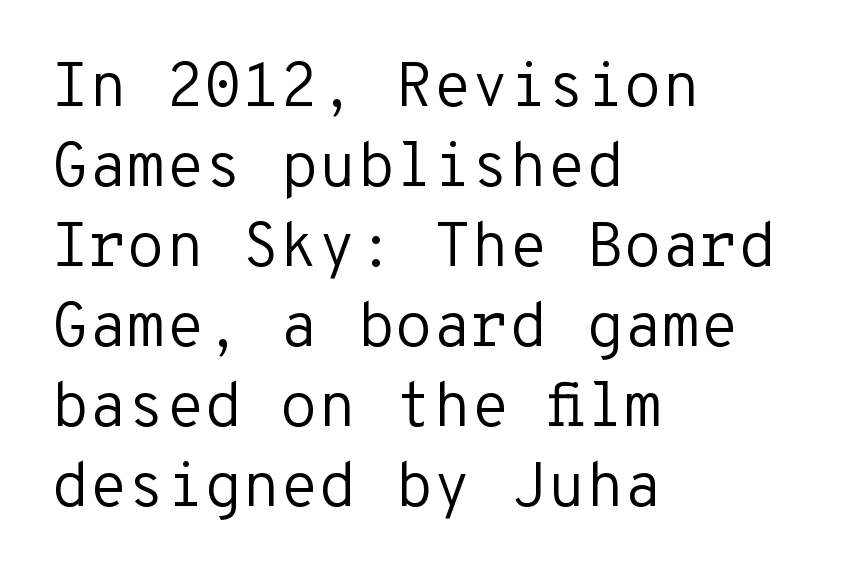
Q: Is the text bold? A: No.
Q: Is the text italic (slanted)? A: No, it is upright.
Q: Is the typeface a serif or a sans-serif typeface? A: Sans-serif.
Q: Is the text underlined? A: No.
Q: How is the paragraph aligned? A: Left-aligned.
Q: Is the spacing between letters normal or unusually wide? A: Normal.
Q: Is the spacing between lines tight, normal or loose? A: Normal.
Q: Width (condensed, normal, or wide)? A: Normal.
Q: Stroke contrast? A: Low.
Q: x-height? A: Medium.
Q: Monospaced? A: Yes.
